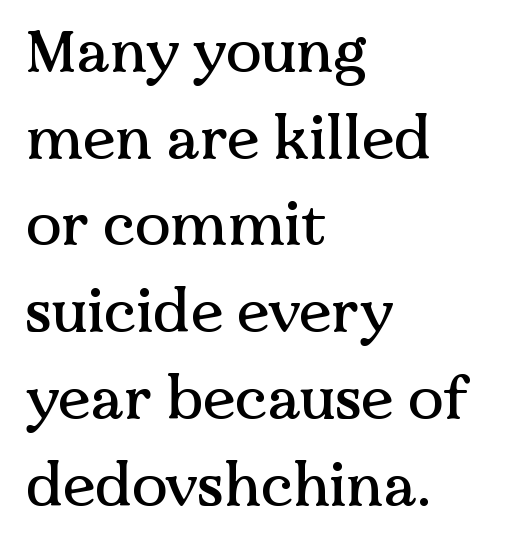
The image shows 59 px serif type, upright; set left-aligned, normal line spacing (1.47x), normal letter spacing, not underlined; medium stroke contrast and a medium x-height.
